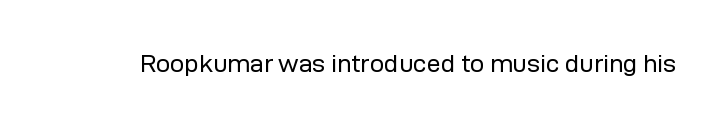
The rendering keeps characters at their native spacing. The font sits on the lighter half of the weight spectrum, regular included. Quick note: underline off. Is there any slant? The stems are plumb.
